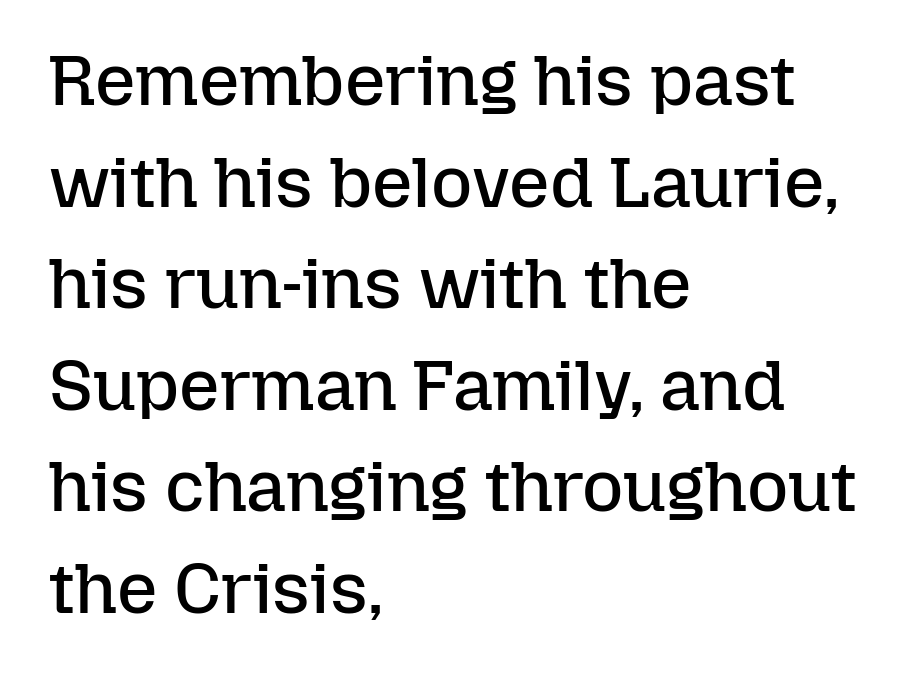
Q: Is the text bold? A: No.
Q: Is the text italic (slanted)? A: No, it is upright.
Q: Is the text underlined? A: No.
Q: How is the paragraph aligned? A: Left-aligned.
Q: Is the spacing between letters normal or unusually wide? A: Normal.
Q: Is the spacing between lines tight, normal or loose? A: Normal.
Q: Width (condensed, normal, or wide)? A: Normal.
Q: Stroke contrast? A: Low.
Q: x-height? A: Medium.
Q: Monospaced? A: No.
